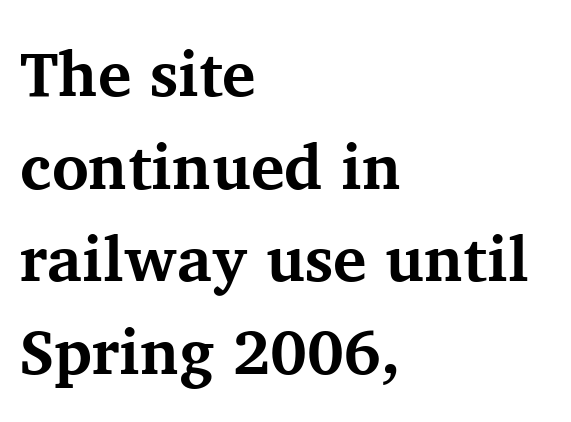
The image shows 63 px bold serif type, upright; set left-aligned, normal line spacing (1.47x), normal letter spacing, not underlined; medium stroke contrast and a medium x-height.
